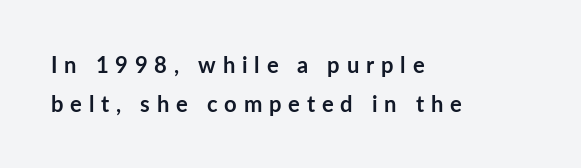
The rendering anchors every line to the left-hand side. The face used here is rendered with a markedly widened letterfit. The face used here has the dense, thick strokes of a bold. The space beneath each line is pristine and unruled. The lettering holds an erect, upright posture throughout.
